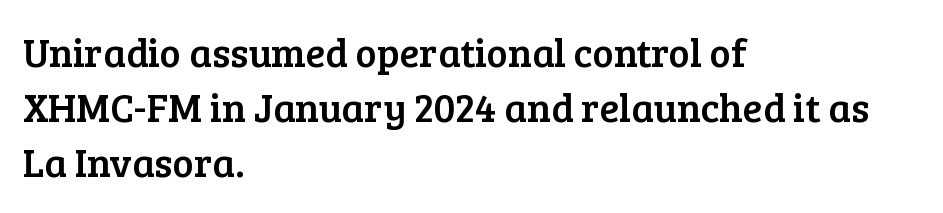
The image shows 40 px serif type, upright; set left-aligned, normal line spacing (1.38x), normal letter spacing, not underlined; low stroke contrast and a medium x-height.
